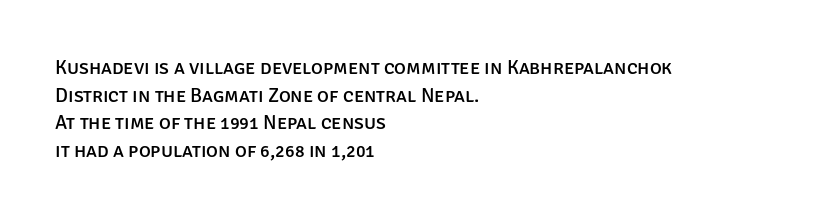
The block of text has a typical density, with ordinary space between rows. The letters stand straight up with perfectly vertical stems. Line starts are locked; line ends wander. Between one letter and the next there's only the usual sliver of space. Type without underlining.
